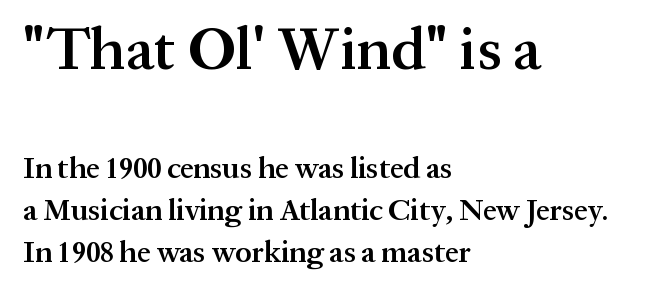
Q: Is the text bold? A: Semi-bold.
Q: Is the text italic (slanted)? A: No, it is upright.
Q: Is the typeface a serif or a sans-serif typeface? A: Serif.
Q: Is the text underlined? A: No.
Q: How is the paragraph aligned? A: Left-aligned.
Q: Is the spacing between letters normal or unusually wide? A: Normal.
Q: Is the spacing between lines tight, normal or loose? A: Normal.
Q: Which block of text is set in a larger size, the first (top) or the second (bottom)? A: The first (top) one.
Q: Width (condensed, normal, or wide)? A: Normal.
Q: Stroke contrast? A: Medium.
Q: x-height? A: Medium.
Q: Monospaced? A: No.
